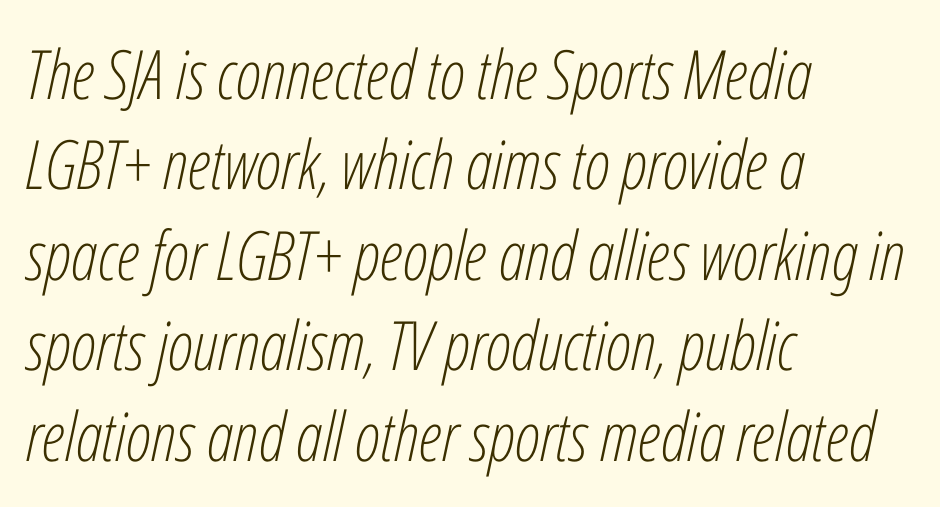
The image shows 68 px light, condensed type, italic (leaning right); set left-aligned, normal line spacing (1.33x), normal letter spacing, not underlined; low stroke contrast and a medium x-height.
